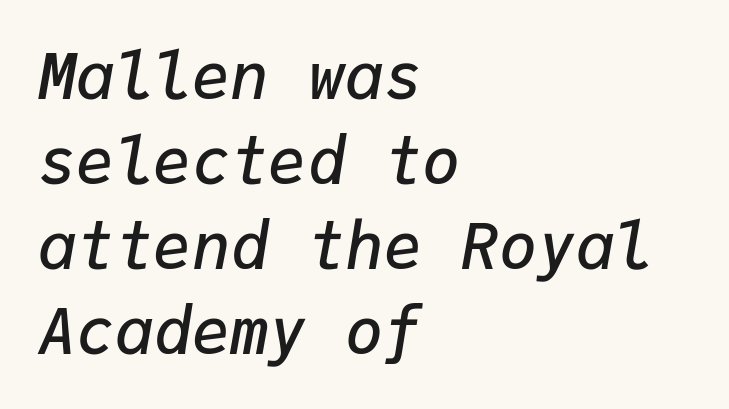
Layout note: lines flush left. You could count columns in this text — the font is strictly monospaced. This is oblique type, the kind used for emphasis or titles. What's the leading like? Ordinary, nothing unusual.
